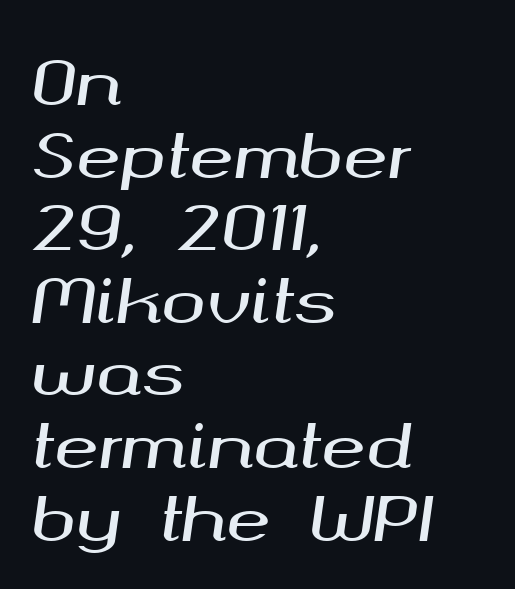
Q: Is the text italic (slanted)? A: Yes, it leans right by about 8 degrees.
Q: Is the text underlined? A: No.
Q: How is the paragraph aligned? A: Left-aligned.
Q: Is the spacing between letters normal or unusually wide? A: Normal.
Q: Width (condensed, normal, or wide)? A: Wide.
Q: Stroke contrast? A: Medium.
Q: x-height? A: Medium.
Q: Monospaced? A: No.
